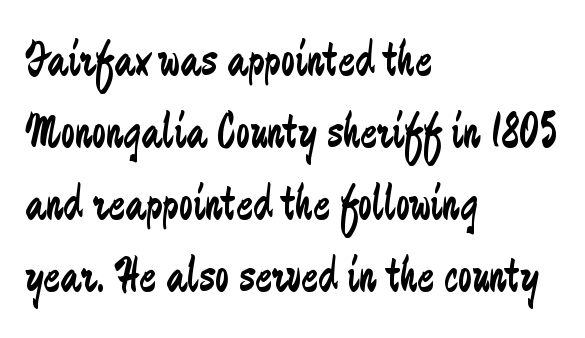
Has an underline been added? It has not. No extra ink here — the face is not bold. Characters follow at the spacing the type designer built in.
